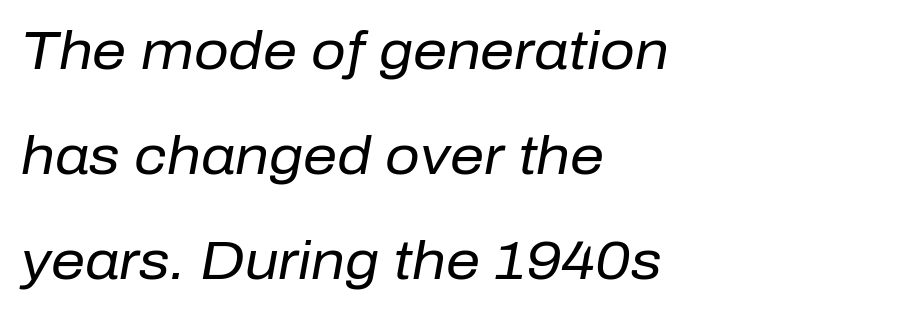
These lines are rendered in a variable-pitch font. The gap between lines stays unmarked. The characters are drawn with everyday or finer stroke widths. The text block is weighted toward the left margin, trailing off unevenly rightward. Yep, that's italic — everything's leaning. Quick note: interline space is abundant.
